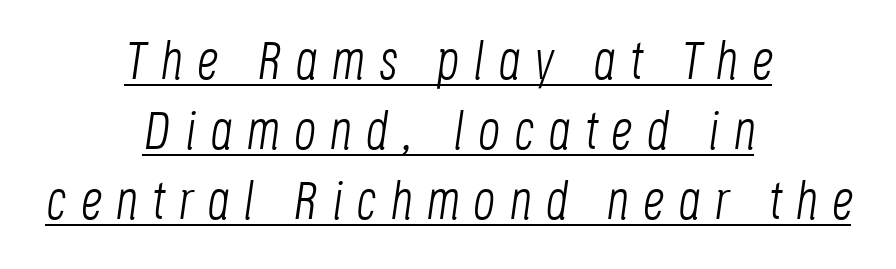
{"italic": "yes", "lean": "right", "slant_degrees": 8, "bold": "no", "weight": "light", "width": "condensed", "stroke_contrast": "low", "x_height": "large", "monospaced": "no", "underline": "yes", "align": "center", "line_spacing": "normal", "line_spacing_ratio": 1.3, "letter_spacing": "wide", "letter_spacing_em": 0.26, "glyph_px": 54}
